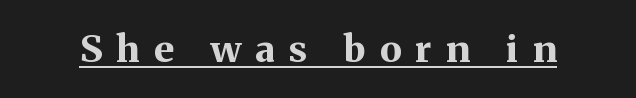
Look at the bottom of the vertical strokes: they flare into serifs here. The gaps between neighbouring characters are conspicuously large. Underlined type. The sample has been set heavy, in full bold.
